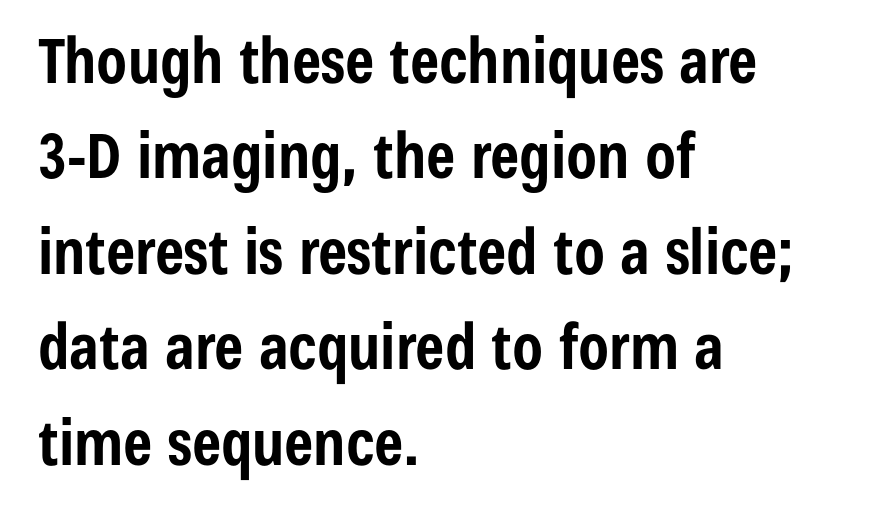
{"serif": "no", "italic": "no", "bold": "yes", "weight": "bold", "width": "condensed", "stroke_contrast": "low", "x_height": "medium", "monospaced": "no", "underline": "no", "align": "left", "line_spacing": "normal", "line_spacing_ratio": 1.54, "letter_spacing": "normal", "letter_spacing_em": 0.0, "glyph_px": 62}
